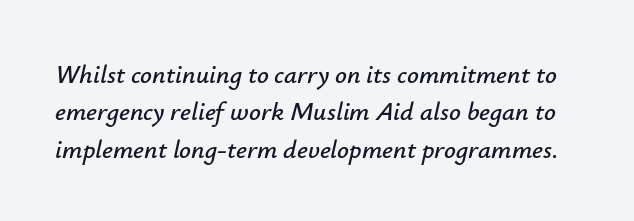
The image shows 26 px text type, italic (leaning right); set normal line spacing (1.44x), normal letter spacing, not underlined.
